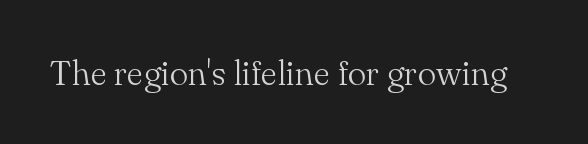
The image shows 35 px light serif type, upright; set normal letter spacing, not underlined; medium stroke contrast and a small x-height.
